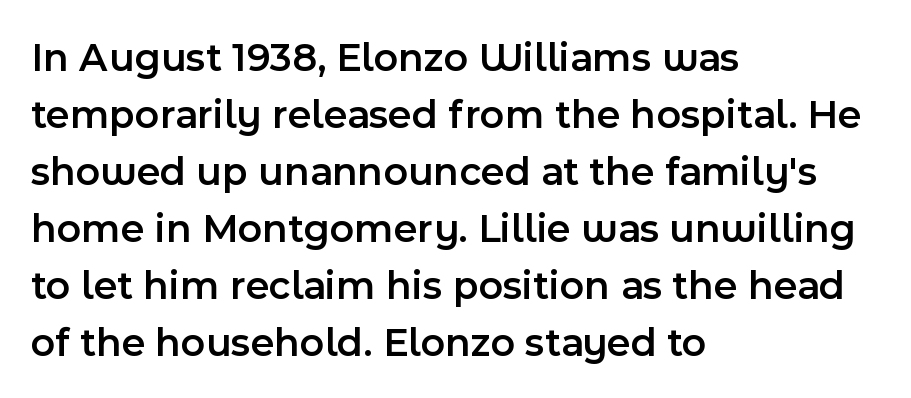
{"serif": "no", "italic": "no", "bold": "semi", "weight": "semibold", "width": "normal", "x_height": "medium", "monospaced": "no", "underline": "no", "align": "left", "line_spacing": "normal", "line_spacing_ratio": 1.39, "letter_spacing": "normal", "letter_spacing_em": 0.0, "glyph_px": 41}
